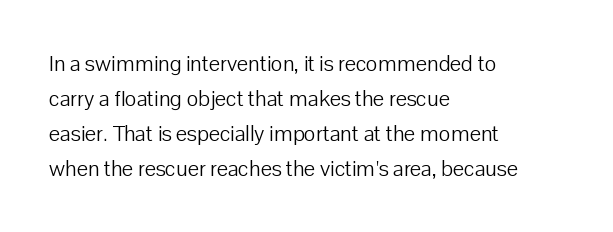
{"italic": "no", "bold": "no", "underline": "no", "align": "left", "line_spacing": "normal", "line_spacing_ratio": 1.59, "letter_spacing": "normal", "letter_spacing_em": 0.0, "glyph_px": 22}
